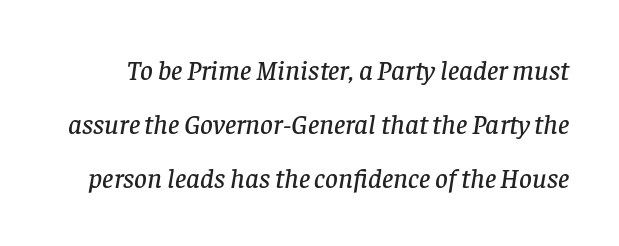
The image shows 28 px serif type, italic (leaning right); set loose line spacing (1.93x), normal letter spacing, not underlined; low stroke contrast and a large x-height.
